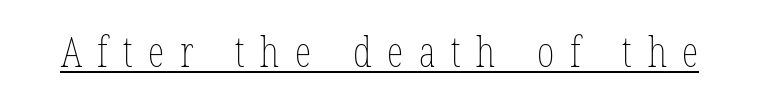
The image shows 42 px thin, condensed type, upright; set unusually wide letter spacing (+0.37 em), underlined; low stroke contrast and a medium x-height.
